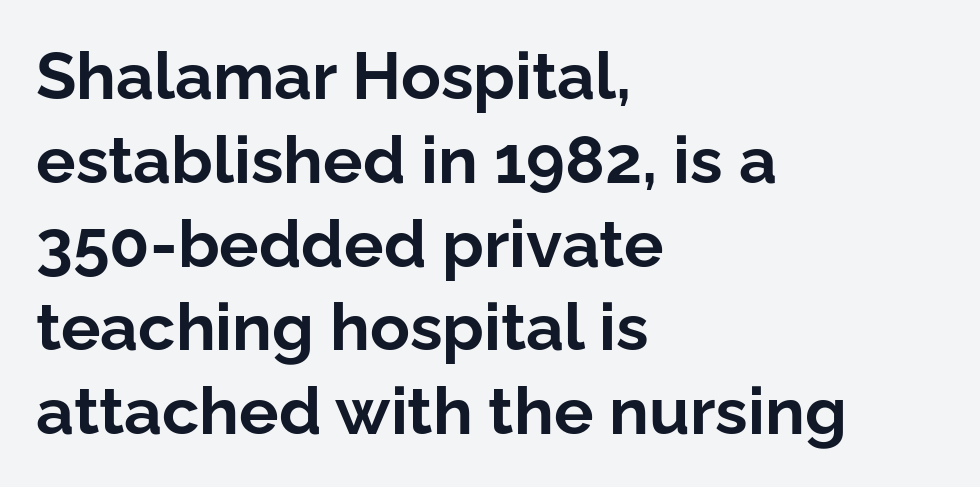
The image shows 66 px bold sans-serif type, upright; set left-aligned, normal line spacing (1.27x), normal letter spacing, not underlined; low stroke contrast and a medium x-height.
